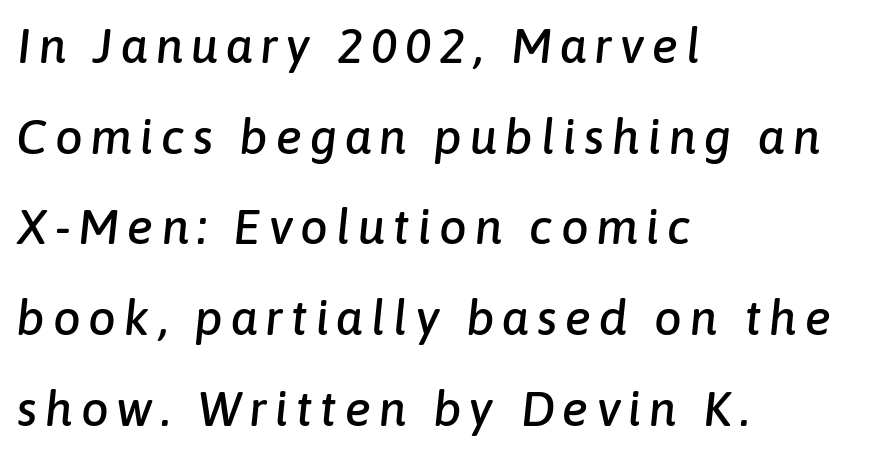
{"italic": "yes", "lean": "right", "slant_degrees": 6, "width": "normal", "stroke_contrast": "low", "x_height": "medium", "monospaced": "no", "underline": "no", "align": "left", "line_spacing_ratio": 1.85, "glyph_px": 49}
